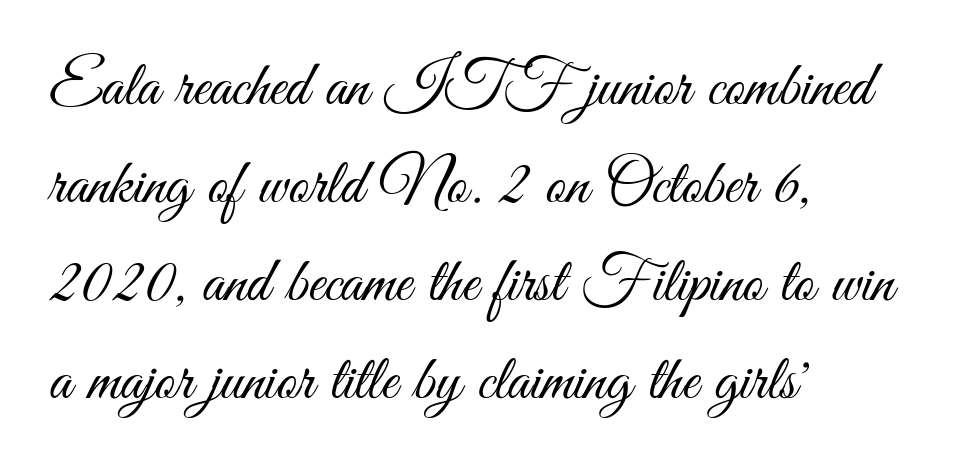
{"serif": "no", "bold": "no", "weight": "light", "width": "condensed", "stroke_contrast": "medium", "x_height": "small", "monospaced": "no", "underline": "no", "align": "left", "line_spacing": "normal", "line_spacing_ratio": 1.53, "letter_spacing": "normal", "letter_spacing_em": 0.0, "glyph_px": 64}
